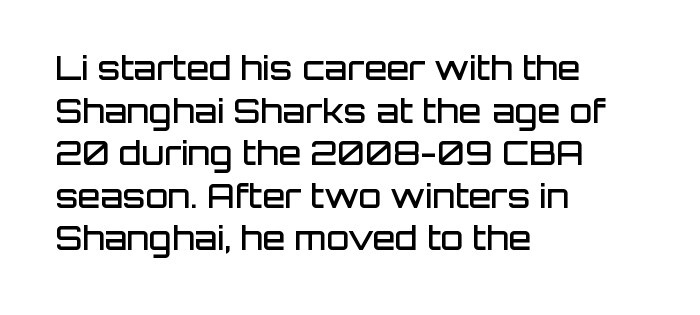
The image shows 33 px semibold sans-serif type, upright; set left-aligned, normal line spacing (1.29x), normal letter spacing, not underlined; low stroke contrast and a large x-height.
